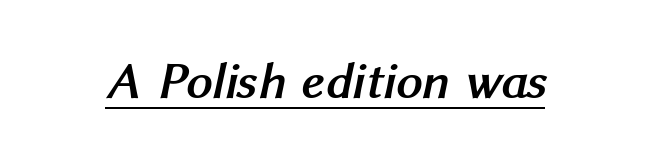
The typeface chosen for these lines omits serifs. Look at the stroke-to-counter ratio: heavy, a bold. Note the varied advance widths — an 'i' is clearly narrower than an 'm'. Letter spacing: default. Notice how a bar underscores the lettering throughout.
